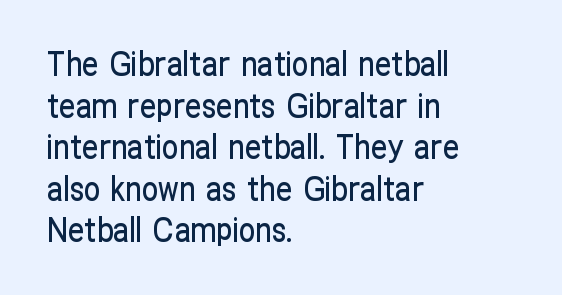
{"serif": "no", "italic": "no", "width": "condensed", "stroke_contrast": "low", "x_height": "medium", "monospaced": "no", "underline": "no", "align": "left", "line_spacing": "normal", "line_spacing_ratio": 1.26, "letter_spacing": "normal", "letter_spacing_em": 0.0, "glyph_px": 33}
